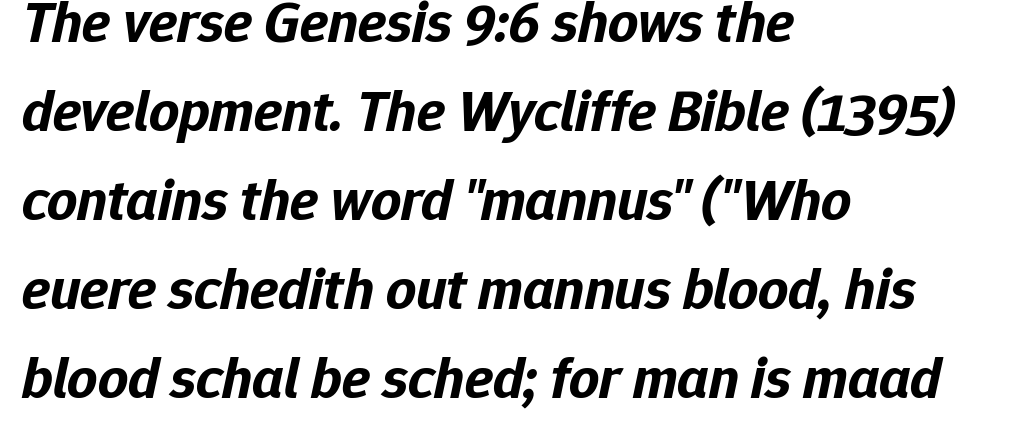
{"italic": "yes", "lean": "right", "slant_degrees": 12, "bold": "yes", "weight": "bold", "width": "normal", "stroke_contrast": "low", "x_height": "medium", "monospaced": "no", "underline": "no", "align": "left", "line_spacing": "normal", "line_spacing_ratio": 1.51, "letter_spacing": "normal", "letter_spacing_em": 0.0, "glyph_px": 59}
